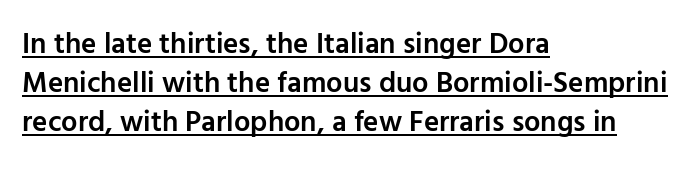
The image shows 29 px semibold sans-serif type, upright; set left-aligned, normal line spacing (1.34x), normal letter spacing, underlined; low stroke contrast and a medium x-height.
